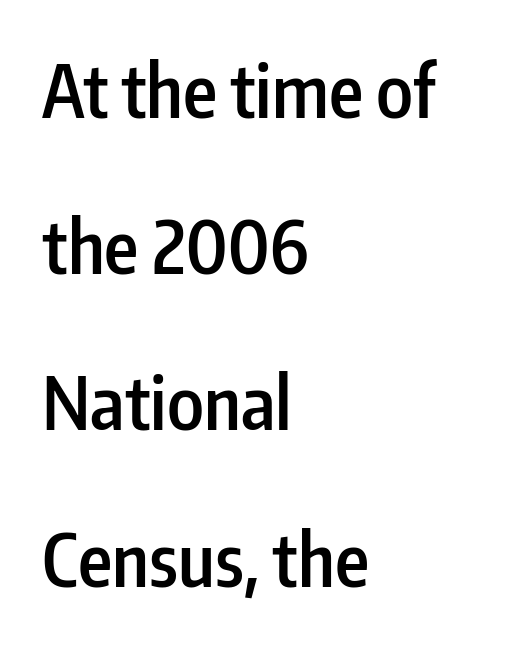
{"serif": "no", "italic": "no", "bold": "semi", "weight": "semibold", "width": "condensed", "stroke_contrast": "low", "x_height": "medium", "monospaced": "no", "underline": "no", "align": "left", "line_spacing": "loose", "line_spacing_ratio": 2.14, "letter_spacing": "normal", "letter_spacing_em": 0.0, "glyph_px": 73}
